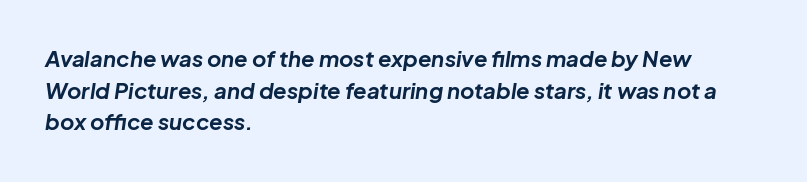
The image shows 22 px bold type, italic (leaning right); set left-aligned, normal line spacing (1.44x), normal letter spacing, not underlined.
